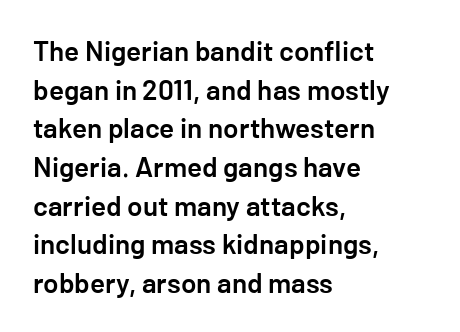
Q: Is the text bold? A: Semi-bold.
Q: Is the text italic (slanted)? A: No, it is upright.
Q: Is the typeface a serif or a sans-serif typeface? A: Sans-serif.
Q: Is the text underlined? A: No.
Q: How is the paragraph aligned? A: Left-aligned.
Q: Is the spacing between letters normal or unusually wide? A: Normal.
Q: Is the spacing between lines tight, normal or loose? A: Normal.
Q: Width (condensed, normal, or wide)? A: Normal.
Q: Stroke contrast? A: Low.
Q: x-height? A: Medium.
